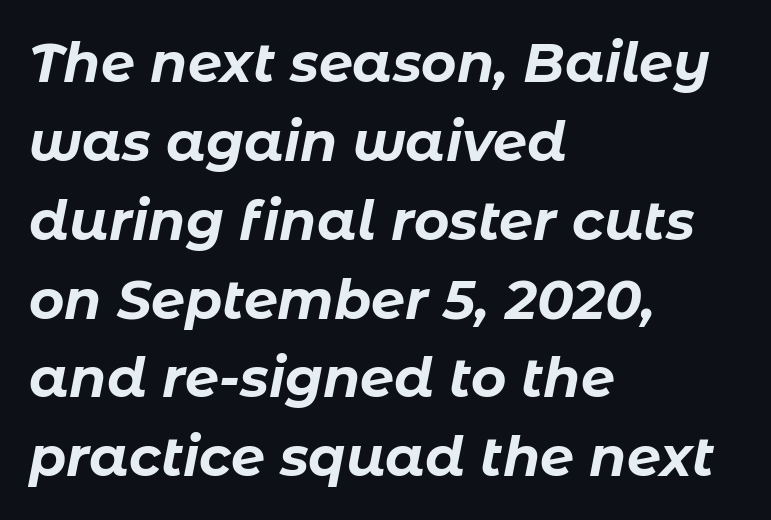
The image shows 54 px bold type, italic (leaning right); set left-aligned, normal line spacing (1.46x), normal letter spacing, not underlined; low stroke contrast and a medium x-height.
